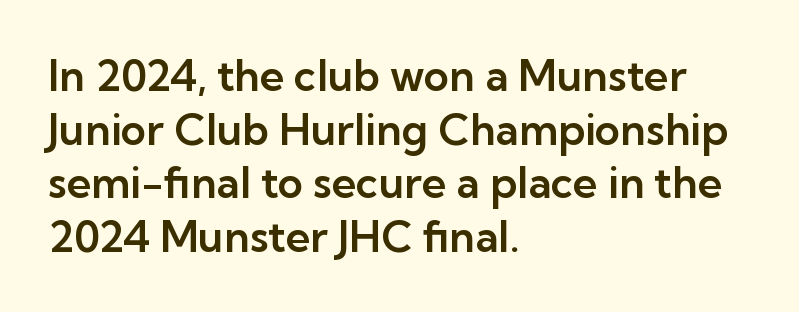
This block has exactly the height ordinary leading produces. Regarding serifs, this sample does without them. This is roman type, the default non-slanted kind. Only glyphs here, with clear space below each row.
